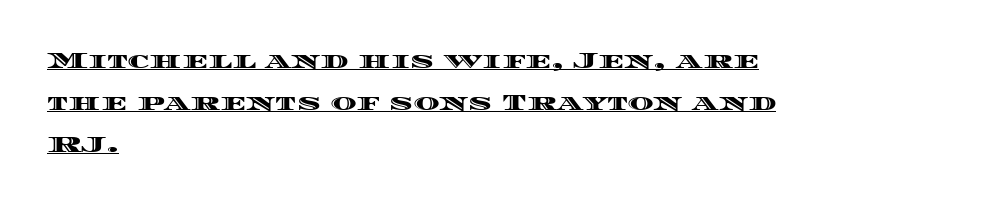
Q: Is the text italic (slanted)? A: No, it is upright.
Q: Is the text underlined? A: Yes.
Q: How is the paragraph aligned? A: Left-aligned.
Q: Is the spacing between letters normal or unusually wide? A: Normal.
Q: Is the spacing between lines tight, normal or loose? A: Loose.
